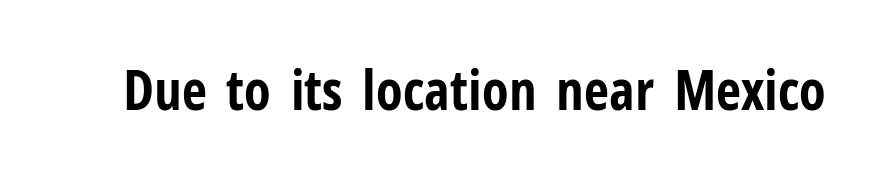
{"serif": "no", "italic": "no", "bold": "yes", "weight": "bold", "width": "condensed", "stroke_contrast": "low", "x_height": "medium", "monospaced": "no", "underline": "no", "letter_spacing": "normal", "letter_spacing_em": 0.0, "glyph_px": 55}
